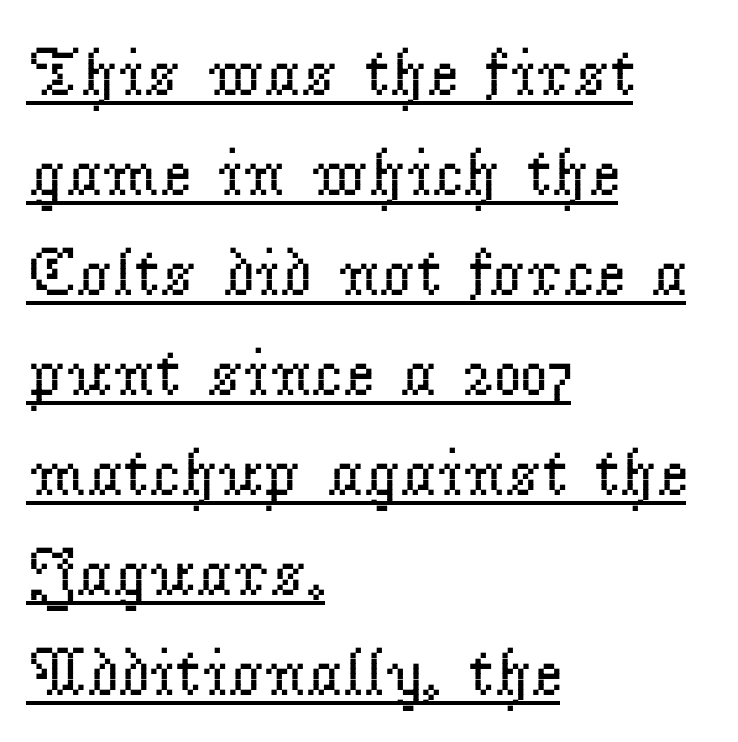
Q: Is the text bold? A: No.
Q: Is the text italic (slanted)? A: No, it is upright.
Q: Is the typeface a serif or a sans-serif typeface? A: Serif.
Q: Is the text underlined? A: Yes.
Q: How is the paragraph aligned? A: Left-aligned.
Q: Is the spacing between letters normal or unusually wide? A: Normal.
Q: Is the spacing between lines tight, normal or loose? A: Normal.
Q: Width (condensed, normal, or wide)? A: Normal.
Q: Stroke contrast? A: Low.
Q: x-height? A: Small.
Q: Monospaced? A: No.
